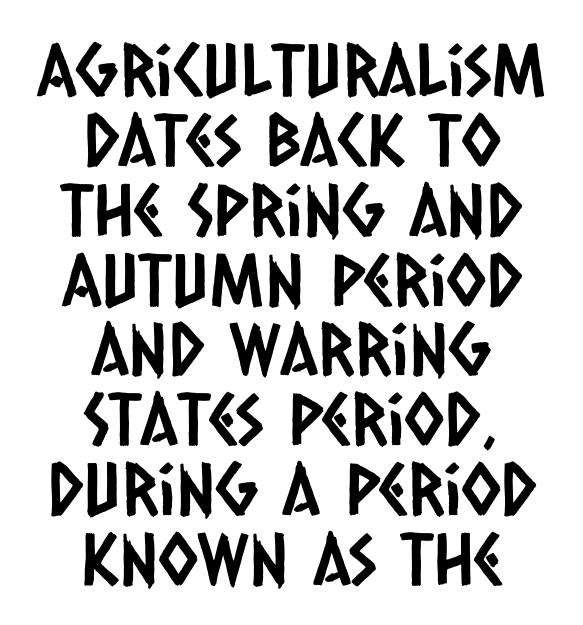
Q: Is the typeface a serif or a sans-serif typeface? A: Sans-serif.
Q: Is the text underlined? A: No.
Q: How is the paragraph aligned? A: Centered.
Q: Is the spacing between letters normal or unusually wide? A: Normal.
Q: Is the spacing between lines tight, normal or loose? A: Tight.
Q: Width (condensed, normal, or wide)? A: Condensed.
Q: Stroke contrast? A: Low.
Q: x-height? A: Large.
Q: Monospaced? A: No.
